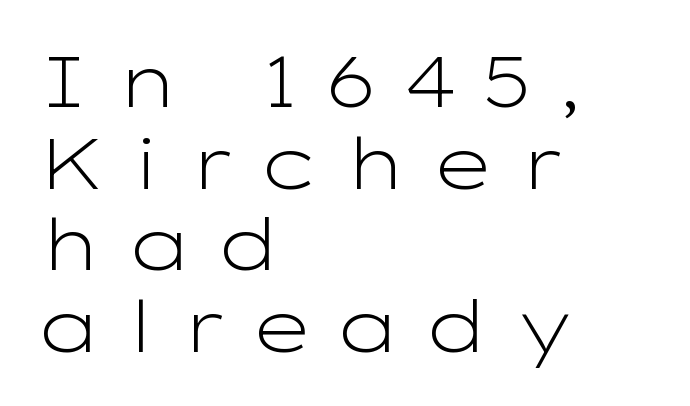
{"serif": "no", "italic": "no", "bold": "no", "weight": "light", "width": "wide", "stroke_contrast": "low", "x_height": "medium", "monospaced": "no", "underline": "no", "align": "left", "line_spacing": "tight", "line_spacing_ratio": 1.15, "letter_spacing": "wide", "letter_spacing_em": 0.3, "glyph_px": 71}
